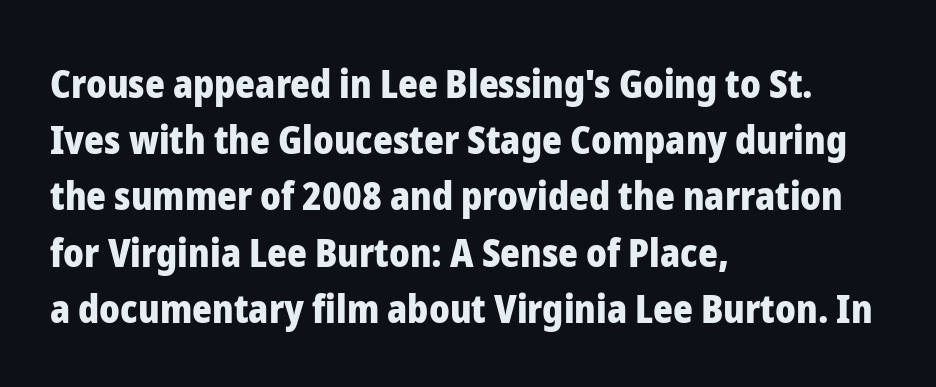
The image shows 38 px heavy sans-serif type, upright; set left-aligned, normal line spacing (1.48x), normal letter spacing, not underlined; low stroke contrast and a medium x-height.
